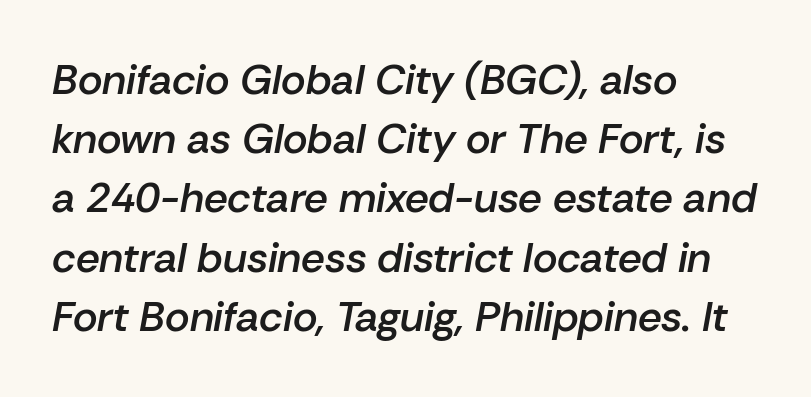
{"italic": "yes", "lean": "right", "slant_degrees": 10, "bold": "semi", "weight": "semibold", "width": "normal", "stroke_contrast": "low", "x_height": "medium", "monospaced": "no", "underline": "no", "align": "left", "line_spacing": "normal", "line_spacing_ratio": 1.41, "letter_spacing": "normal", "letter_spacing_em": 0.0, "glyph_px": 42}
